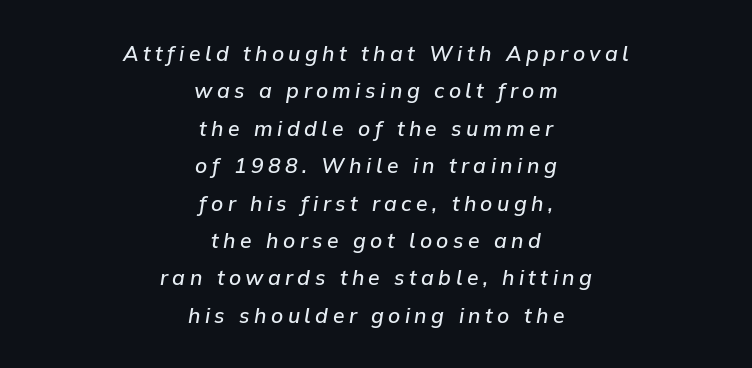
Q: Is the text bold? A: Semi-bold.
Q: Is the text italic (slanted)? A: Yes, it leans right by about 9 degrees.
Q: Is the text underlined? A: No.
Q: How is the paragraph aligned? A: Centered.
Q: Is the spacing between letters normal or unusually wide? A: Unusually wide.
